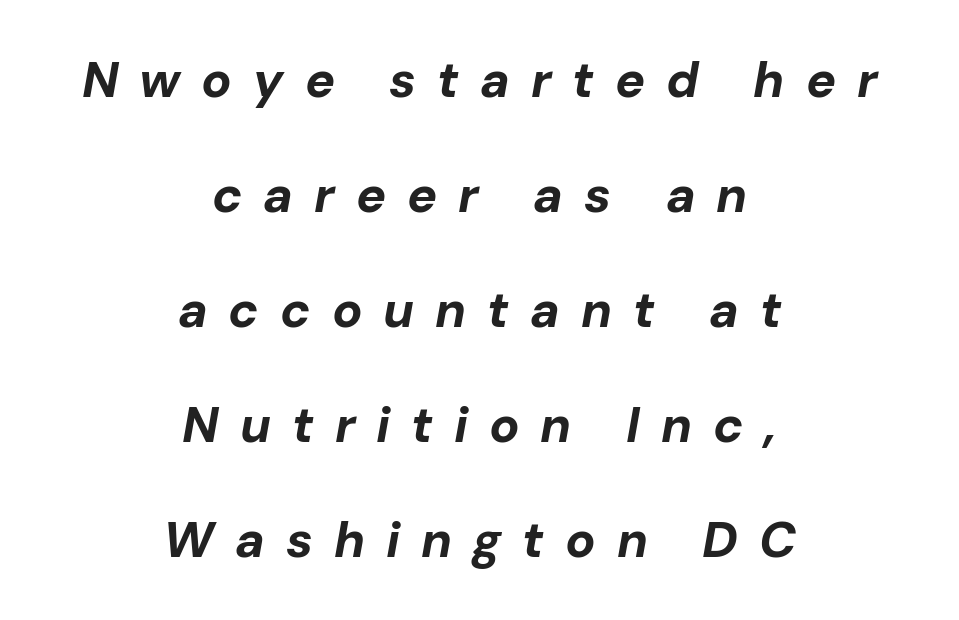
A typesetter would call this proportional, since set widths differ per character. The letterforms stand isolated, each surrounded by extra space. Baseline-to-baseline distance is far greater than the letter height. Every character sits at an angle, as italics do. Centered paragraph, ragged on both sides.
